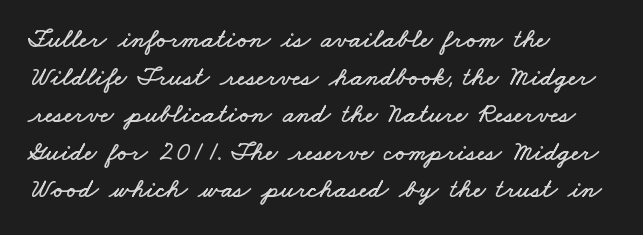
{"underline": "no", "align": "left", "line_spacing": "normal", "line_spacing_ratio": 1.39, "letter_spacing": "normal", "letter_spacing_em": 0.0, "glyph_px": 27}
